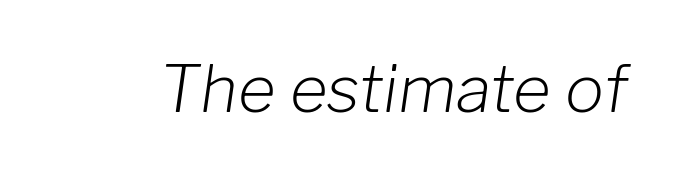
Compared with typical body copy, the letter spacing here is the same. Weight: not bold — regular or lighter. Style check: oblique. Letters rest on an invisible, unmarked baseline.
